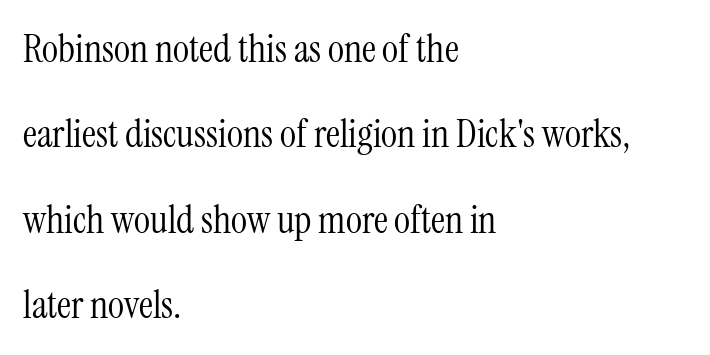
The image shows 39 px light, condensed serif type, upright; set left-aligned, loose line spacing (2.19x), normal letter spacing, not underlined; medium stroke contrast and a medium x-height.
